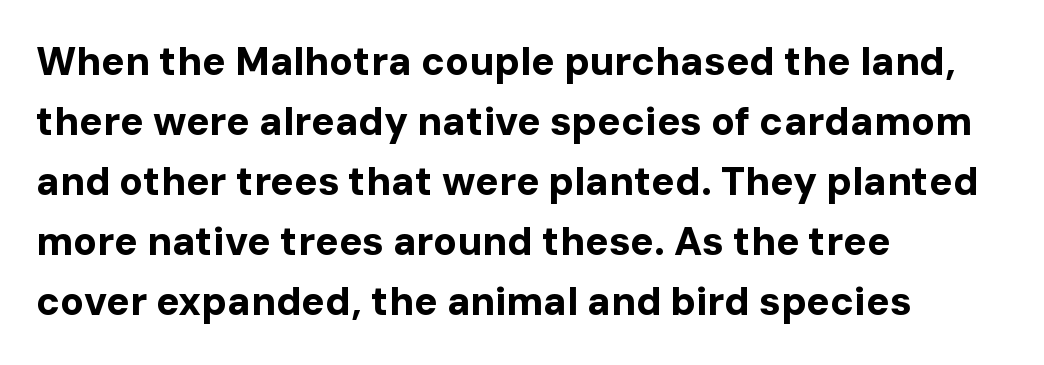
{"serif": "no", "italic": "no", "bold": "yes", "weight": "bold", "width": "normal", "stroke_contrast": "low", "x_height": "medium", "monospaced": "no", "underline": "no", "align": "left", "line_spacing": "normal", "line_spacing_ratio": 1.54, "letter_spacing": "normal", "letter_spacing_em": 0.0, "glyph_px": 39}
